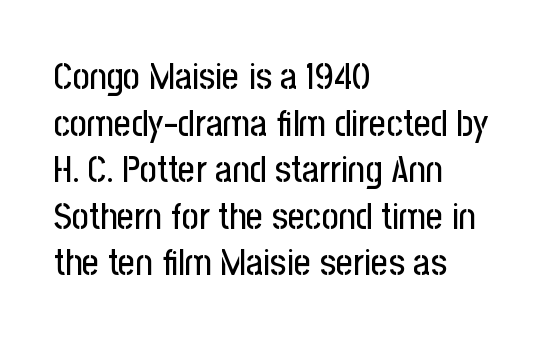
{"serif": "no", "italic": "no", "width": "condensed", "stroke_contrast": "low", "x_height": "medium", "monospaced": "no", "underline": "no", "align": "left", "line_spacing": "normal", "line_spacing_ratio": 1.26, "letter_spacing": "normal", "letter_spacing_em": 0.0, "glyph_px": 37}
